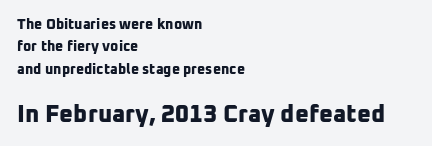
Q: Is the text bold? A: Yes.
Q: Is the text underlined? A: No.
Q: How is the paragraph aligned? A: Left-aligned.
Q: Is the spacing between letters normal or unusually wide? A: Normal.
Q: Is the spacing between lines tight, normal or loose? A: Normal.
Q: Which block of text is set in a larger size, the first (top) or the second (bottom)? A: The second (bottom) one.
